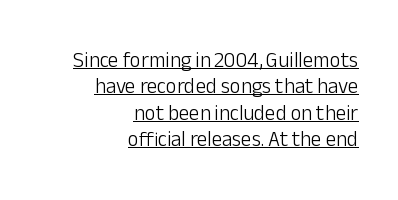
{"italic": "no", "bold": "no", "underline": "yes", "align": "right", "line_spacing": "normal", "line_spacing_ratio": 1.26, "letter_spacing": "normal", "letter_spacing_em": 0.0, "glyph_px": 21}
